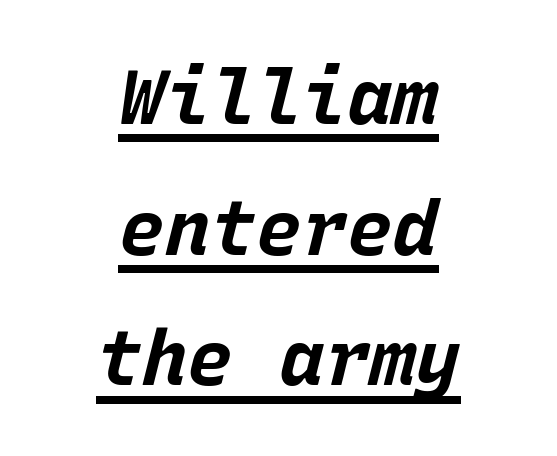
Q: Is the text bold? A: Yes.
Q: Is the text italic (slanted)? A: Yes, it leans right by about 15 degrees.
Q: Is the text underlined? A: Yes.
Q: How is the paragraph aligned? A: Centered.
Q: Is the spacing between letters normal or unusually wide? A: Normal.
Q: Width (condensed, normal, or wide)? A: Normal.
Q: Stroke contrast? A: Low.
Q: x-height? A: Large.
Q: Monospaced? A: Yes.
